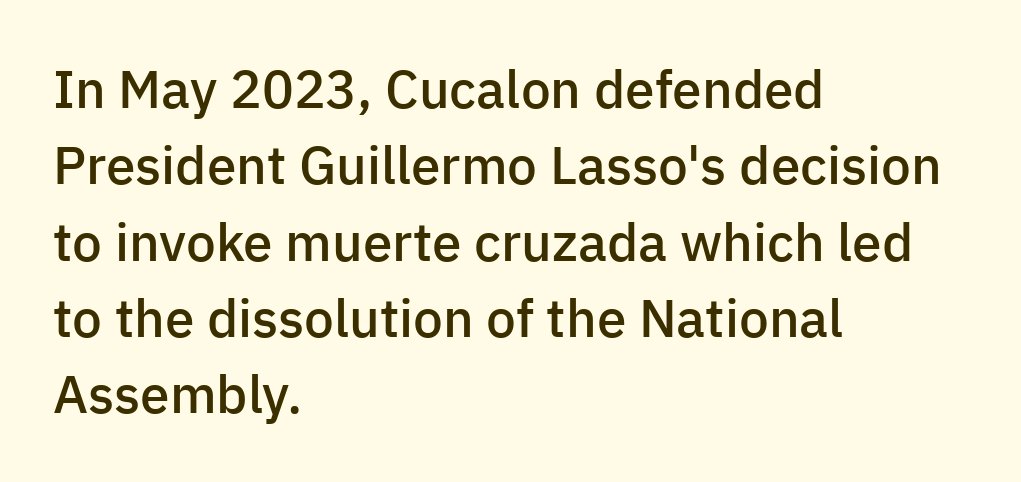
{"serif": "no", "italic": "no", "bold": "semi", "weight": "semibold", "width": "normal", "stroke_contrast": "low", "x_height": "medium", "monospaced": "no", "underline": "no", "align": "left", "line_spacing": "normal", "line_spacing_ratio": 1.44, "letter_spacing": "normal", "letter_spacing_em": 0.0, "glyph_px": 53}
